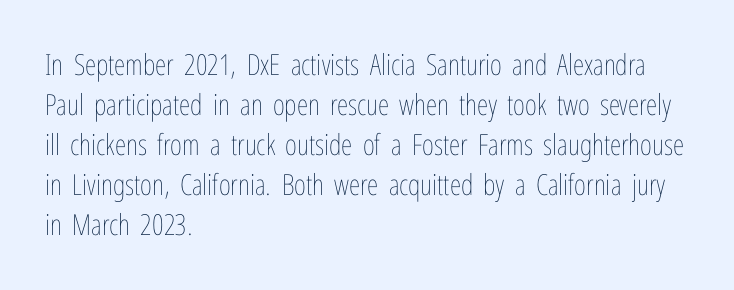
{"italic": "no", "bold": "no", "weight": "thin", "width": "condensed", "stroke_contrast": "low", "x_height": "medium", "monospaced": "no", "underline": "no", "align": "left", "line_spacing": "normal", "line_spacing_ratio": 1.38, "letter_spacing": "normal", "letter_spacing_em": 0.0, "glyph_px": 29}
